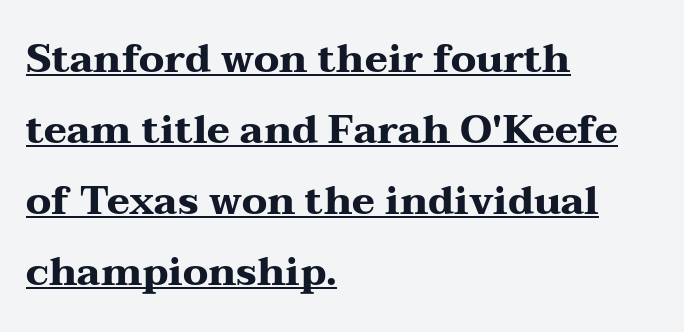
Q: Is the text bold? A: Yes.
Q: Is the text italic (slanted)? A: No, it is upright.
Q: Is the typeface a serif or a sans-serif typeface? A: Serif.
Q: Is the text underlined? A: Yes.
Q: How is the paragraph aligned? A: Left-aligned.
Q: Is the spacing between letters normal or unusually wide? A: Normal.
Q: Width (condensed, normal, or wide)? A: Wide.
Q: Stroke contrast? A: Medium.
Q: x-height? A: Medium.
Q: Monospaced? A: No.
